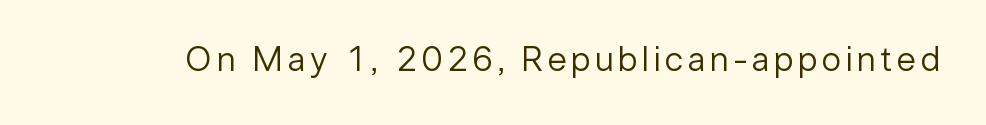
Spacing verdict: proportional, widths tailored to each character. Nothing heavy about these letters — not bold at all. Ascenders rise straight up at ninety degrees. A sans-serif font was chosen for this passage.
